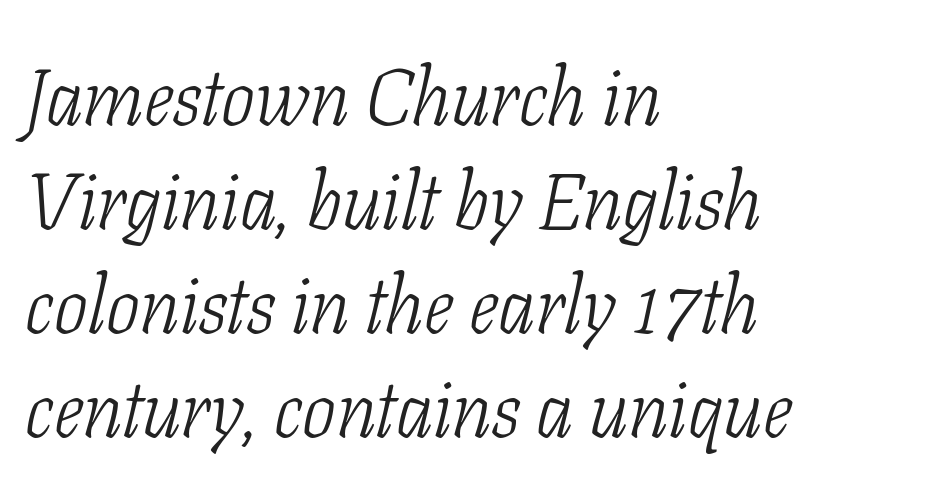
Q: Is the text bold? A: No.
Q: Is the text italic (slanted)? A: Yes, it leans right by about 11 degrees.
Q: Is the typeface a serif or a sans-serif typeface? A: Serif.
Q: Is the text underlined? A: No.
Q: How is the paragraph aligned? A: Left-aligned.
Q: Is the spacing between letters normal or unusually wide? A: Normal.
Q: Is the spacing between lines tight, normal or loose? A: Normal.
Q: Width (condensed, normal, or wide)? A: Condensed.
Q: Stroke contrast? A: Low.
Q: x-height? A: Medium.
Q: Monospaced? A: No.
